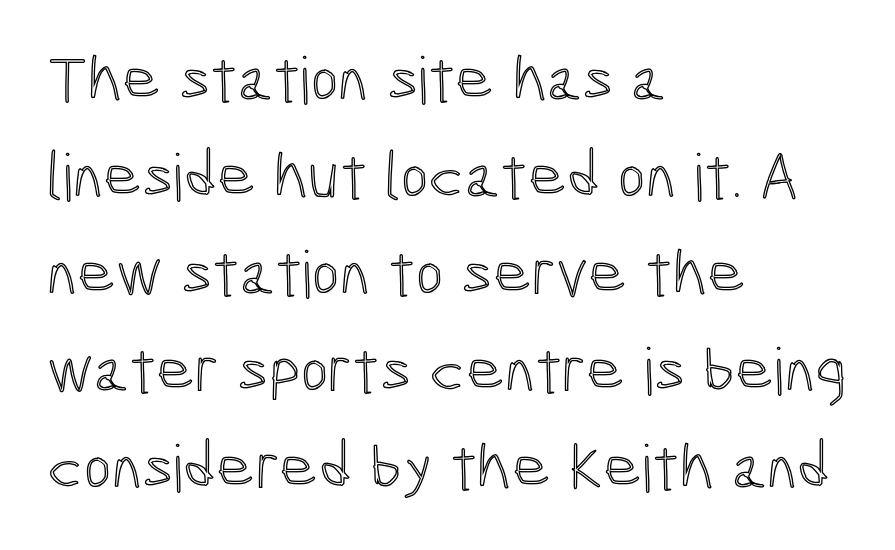
Q: Is the text italic (slanted)? A: No, it is upright.
Q: Is the text underlined? A: No.
Q: How is the paragraph aligned? A: Left-aligned.
Q: Is the spacing between letters normal or unusually wide? A: Normal.
Q: Is the spacing between lines tight, normal or loose? A: Normal.
Q: Width (condensed, normal, or wide)? A: Condensed.
Q: x-height? A: Medium.
Q: Monospaced? A: No.
